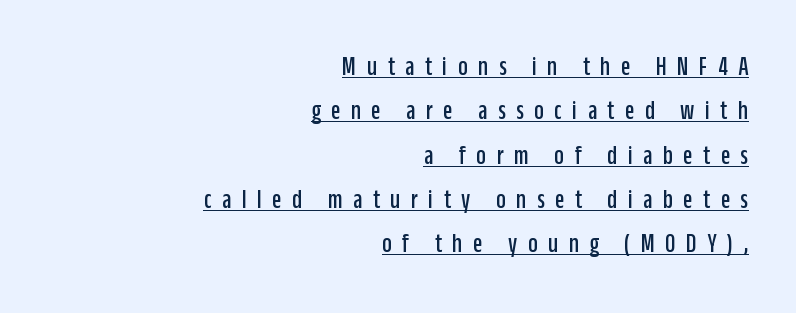
The typesetter chose a ragged-left arrangement here. The tracking reads as deliberately expanded to a designer's eye. The passage shown stacks its lines at a standard gap. Every word sits above its own underline. Vertical strokes here are truly vertical.
